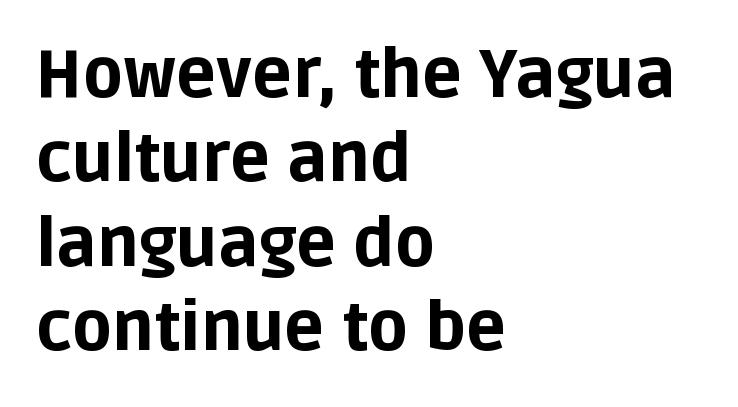
Each new line begins a customary step beneath the previous one. Letters rest on an invisible, unmarked baseline. Honestly, the letter spacing is just normal — you wouldn't notice it. Does the copy run flush right? No — it runs flush left. Quick note: not italic, upright.
